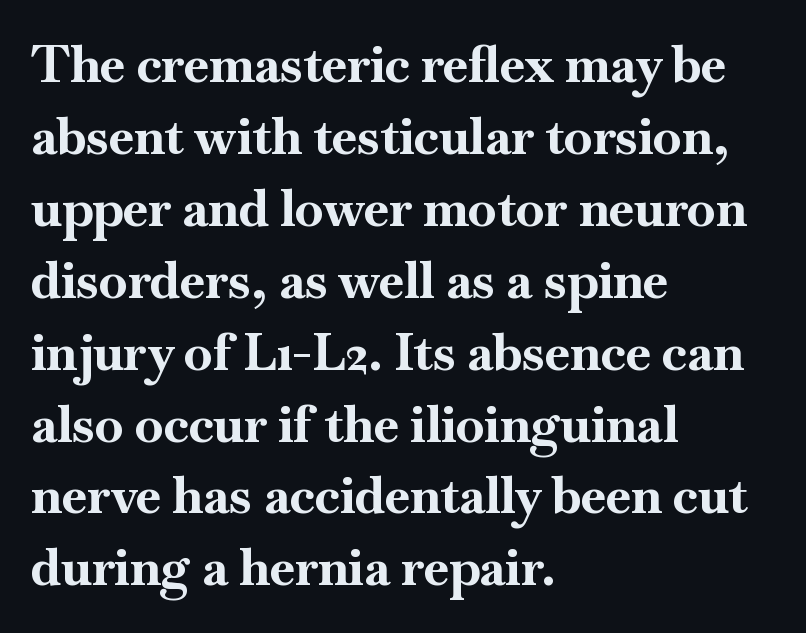
Q: Is the text bold? A: Yes.
Q: Is the text italic (slanted)? A: No, it is upright.
Q: Is the typeface a serif or a sans-serif typeface? A: Serif.
Q: Is the text underlined? A: No.
Q: How is the paragraph aligned? A: Left-aligned.
Q: Is the spacing between letters normal or unusually wide? A: Normal.
Q: Is the spacing between lines tight, normal or loose? A: Normal.
Q: Width (condensed, normal, or wide)? A: Normal.
Q: Stroke contrast? A: High.
Q: x-height? A: Small.
Q: Monospaced? A: No.
